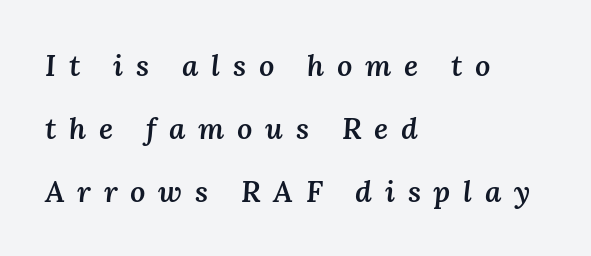
The face used here is proportionally spaced, like ordinary book or web type. Left-aligned paragraph, ragged on the right. Slant detected: the letters are inclined. This rendering widens character spacing well past its baseline value.
